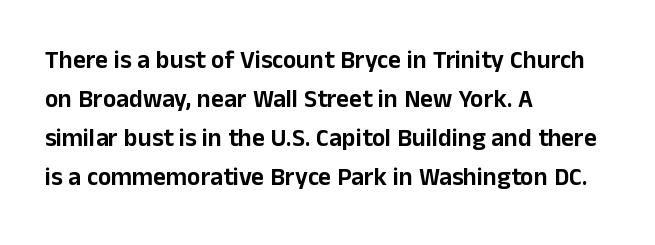
Q: Is the text italic (slanted)? A: No, it is upright.
Q: Is the text underlined? A: No.
Q: How is the paragraph aligned? A: Left-aligned.
Q: Is the spacing between letters normal or unusually wide? A: Normal.
Q: Is the spacing between lines tight, normal or loose? A: Normal.
